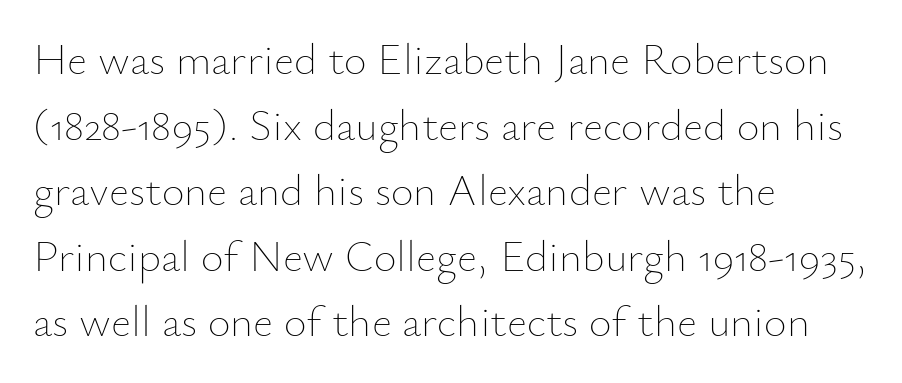
The image shows 44 px thin type, upright; set left-aligned, normal line spacing (1.49x), normal letter spacing, not underlined; low stroke contrast and a small x-height.
